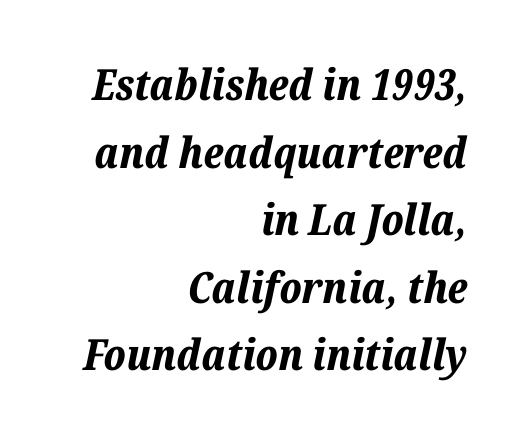
Q: Is the text bold? A: Yes.
Q: Is the text italic (slanted)? A: Yes, it leans right by about 12 degrees.
Q: Is the text underlined? A: No.
Q: How is the paragraph aligned? A: Right-aligned.
Q: Is the spacing between letters normal or unusually wide? A: Normal.
Q: Is the spacing between lines tight, normal or loose? A: Normal.
Q: Width (condensed, normal, or wide)? A: Normal.
Q: Stroke contrast? A: Low.
Q: x-height? A: Medium.
Q: Monospaced? A: No.
